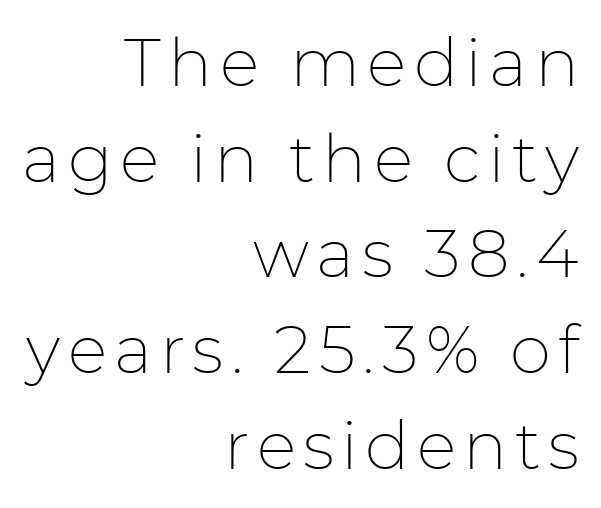
Anything drawn beneath the words? Only blank space. The rendering uses a moderate line-height, typical for paragraphs. Character widths vary here, with narrow letters taking less room than wide ones. This rendering employs a face without finishing strokes, i.e., a sans-serif.
